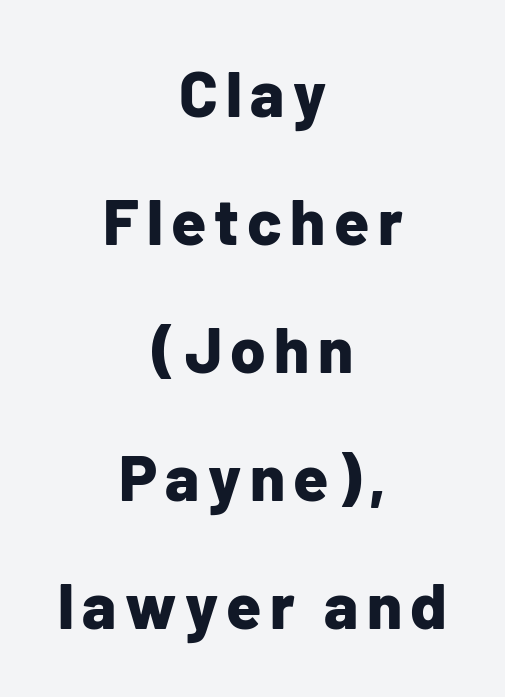
Q: Is the text bold? A: Yes.
Q: Is the text italic (slanted)? A: No, it is upright.
Q: Is the typeface a serif or a sans-serif typeface? A: Sans-serif.
Q: Is the text underlined? A: No.
Q: How is the paragraph aligned? A: Centered.
Q: Is the spacing between lines tight, normal or loose? A: Loose.
Q: Width (condensed, normal, or wide)? A: Normal.
Q: Stroke contrast? A: Low.
Q: x-height? A: Medium.
Q: Monospaced? A: No.
